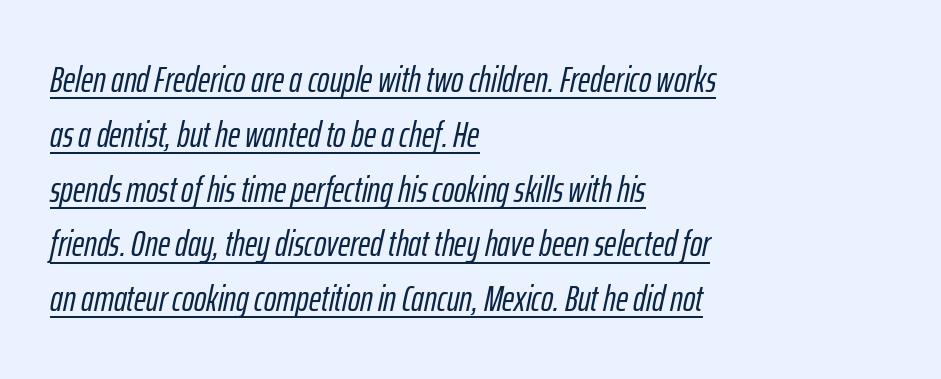
The image shows 37 px condensed type, italic (leaning right); set left-aligned, normal line spacing (1.48x), normal letter spacing, underlined; low stroke contrast and a medium x-height.
